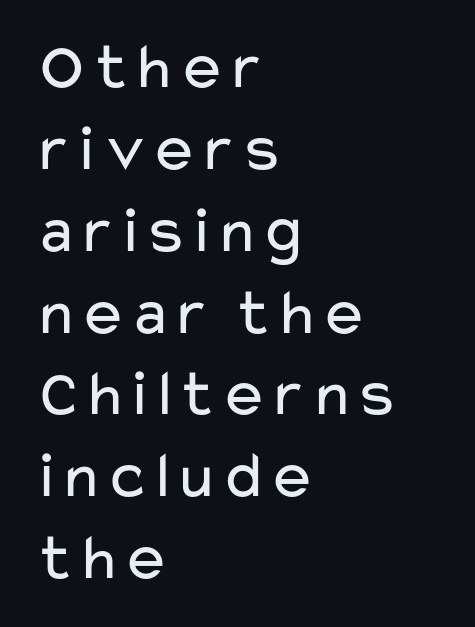
The image shows 66 px regular-weight, wide sans-serif type, upright; set left-aligned, line spacing 1.24x, normal letter spacing, not underlined; low stroke contrast and a medium x-height.
